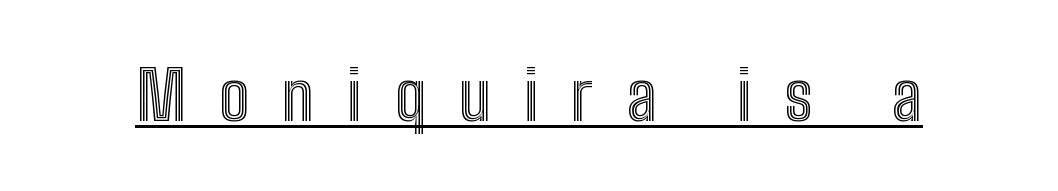
Character widths vary here, with narrow letters taking less room than wide ones. Here the glyphs are tracked loosely, breaking word shapes into spaced letters. A rule runs beneath these lines of type. Style check: upright.
